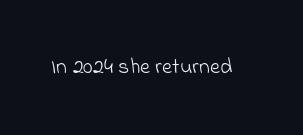
The image shows 22 px text type; set normal letter spacing, not underlined.
